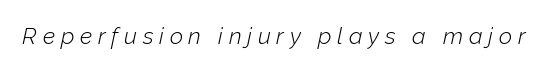
Q: Is the text bold? A: No.
Q: Is the text italic (slanted)? A: Yes, it leans right by about 12 degrees.
Q: Is the text underlined? A: No.
Q: Is the spacing between letters normal or unusually wide? A: Unusually wide.
